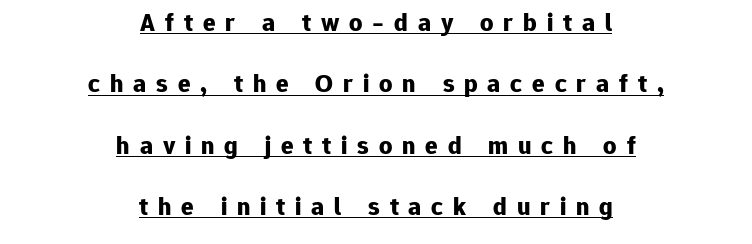
{"italic": "no", "bold": "yes", "underline": "yes", "align": "center", "line_spacing": "loose", "line_spacing_ratio": 2.36, "letter_spacing": "wide", "letter_spacing_em": 0.38, "glyph_px": 26}
